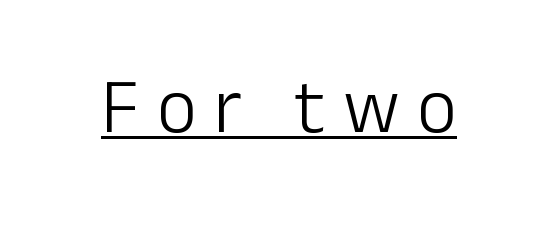
The image shows 77 px light sans-serif type, upright; set unusually wide letter spacing (+0.23 em), underlined; low stroke contrast and a medium x-height.
